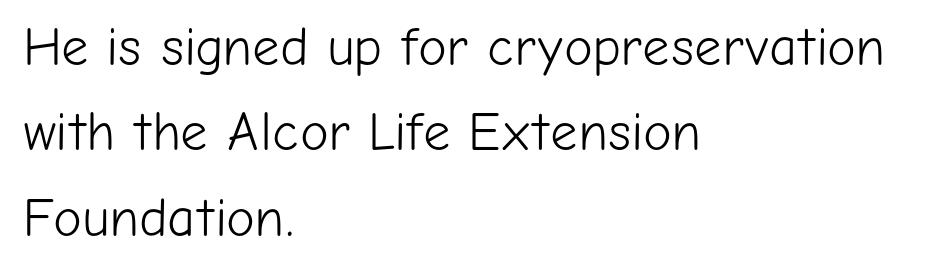
{"serif": "no", "italic": "no", "bold": "no", "weight": "light", "width": "normal", "stroke_contrast": "low", "x_height": "medium", "monospaced": "no", "underline": "no", "align": "left", "line_spacing": "normal", "line_spacing_ratio": 1.58, "letter_spacing": "normal", "letter_spacing_em": 0.0, "glyph_px": 54}
